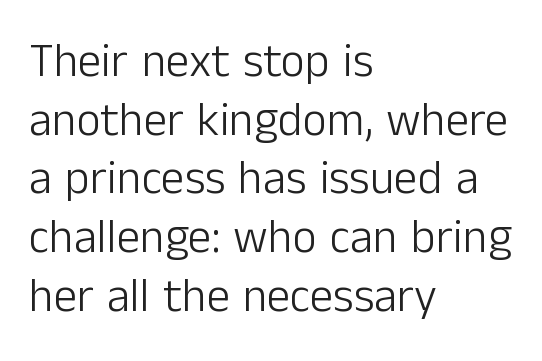
{"serif": "no", "italic": "no", "bold": "no", "weight": "light", "width": "normal", "stroke_contrast": "low", "x_height": "medium", "monospaced": "no", "underline": "no", "align": "left", "line_spacing": "normal", "line_spacing_ratio": 1.25, "letter_spacing": "normal", "letter_spacing_em": 0.0, "glyph_px": 47}
